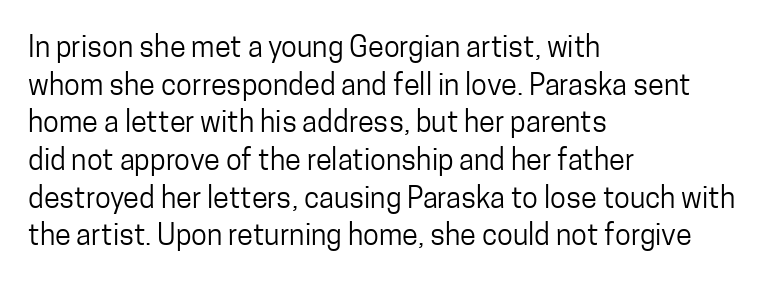
The image shows 29 px regular-weight, condensed sans-serif type, upright; set left-aligned, normal line spacing (1.3x), normal letter spacing, not underlined; low stroke contrast and a medium x-height.
